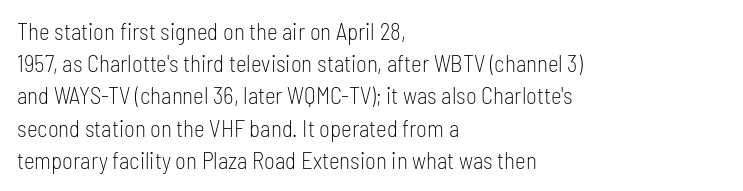
{"italic": "no", "bold": "no", "underline": "no", "align": "left", "line_spacing": "normal", "line_spacing_ratio": 1.4, "letter_spacing": "normal", "letter_spacing_em": 0.0, "glyph_px": 23}
